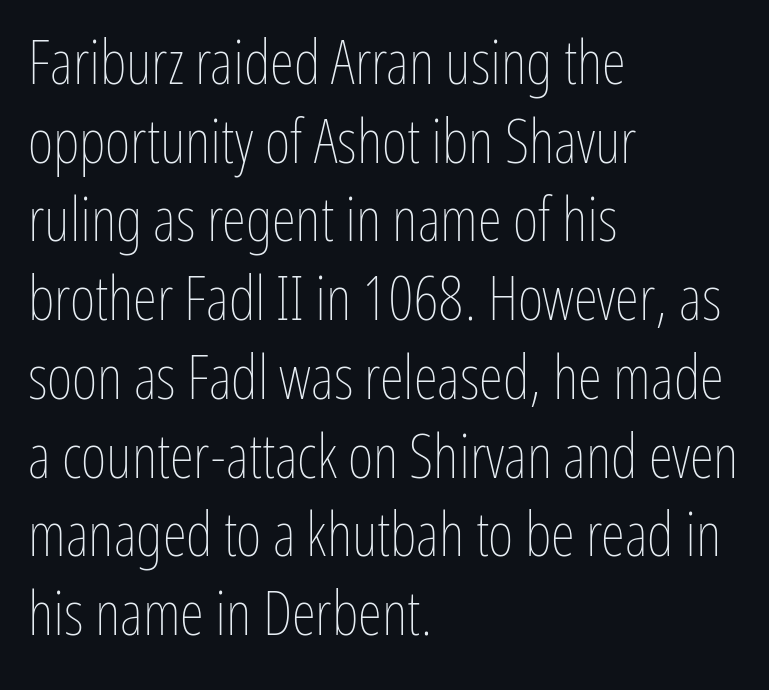
{"italic": "no", "bold": "no", "weight": "thin", "width": "condensed", "stroke_contrast": "low", "x_height": "medium", "monospaced": "no", "underline": "no", "align": "left", "line_spacing": "normal", "line_spacing_ratio": 1.27, "letter_spacing": "normal", "letter_spacing_em": 0.0, "glyph_px": 62}
